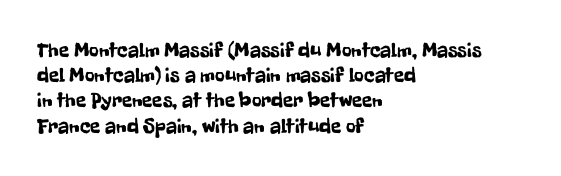
Posture: straight, roman, zero tilt. A clean baseline with only descenders dipping below it. Does the copy run flush right? No — it runs flush left. Tracking value appears to be zero — textbook default spacing.
